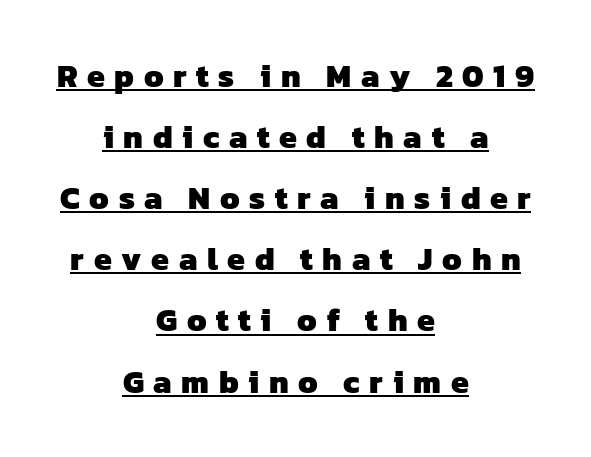
The image shows 32 px heavy sans-serif type; set centered, loose line spacing (1.91x), unusually wide letter spacing (+0.3 em), underlined; low stroke contrast and a medium x-height.
